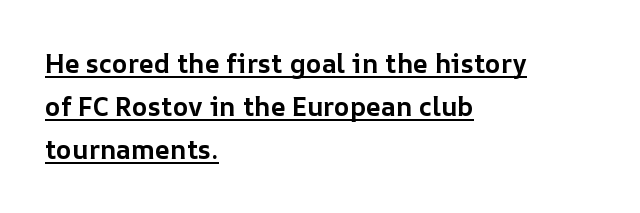
The image shows 26 px bold type, upright; set left-aligned, normal line spacing (1.66x), normal letter spacing, underlined.
